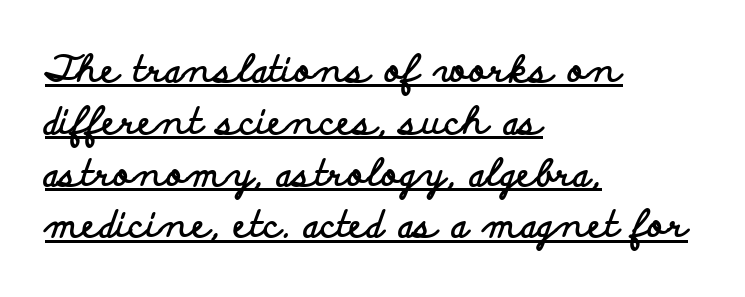
The image shows 37 px bold, wide sans-serif type; set left-aligned, normal line spacing (1.4x), normal letter spacing, underlined; low stroke contrast and a small x-height.
